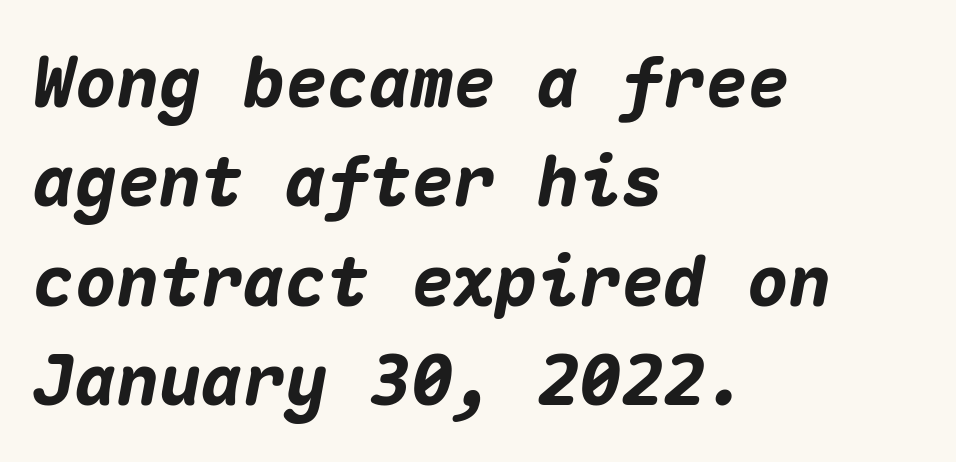
Q: Is the text bold? A: Yes.
Q: Is the text italic (slanted)? A: Yes, it leans right by about 10 degrees.
Q: Is the text underlined? A: No.
Q: How is the paragraph aligned? A: Left-aligned.
Q: Is the spacing between letters normal or unusually wide? A: Normal.
Q: Is the spacing between lines tight, normal or loose? A: Normal.
Q: Width (condensed, normal, or wide)? A: Normal.
Q: Stroke contrast? A: Medium.
Q: x-height? A: Medium.
Q: Monospaced? A: Yes.
